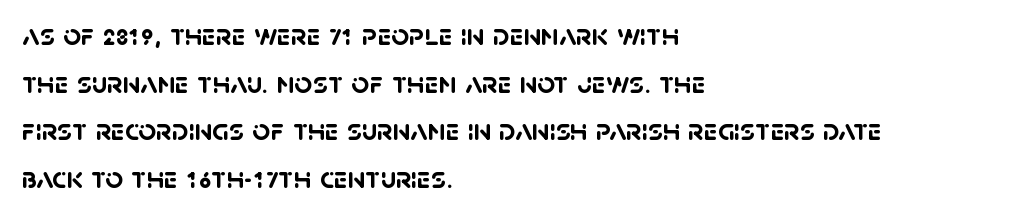
The image shows 31 px semibold sans-serif type; set left-aligned, normal line spacing (1.54x), normal letter spacing, not underlined; low stroke contrast and a large x-height.
